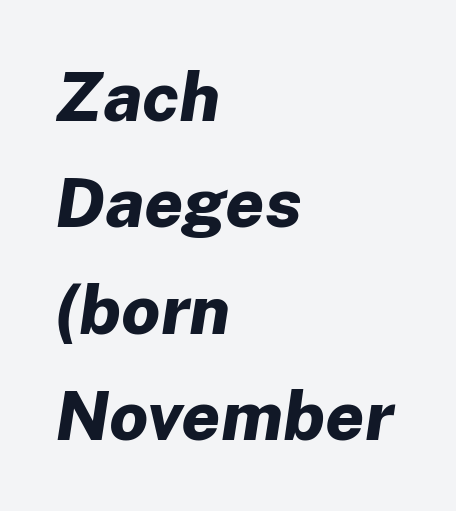
The image shows 69 px bold type, italic (leaning right); set left-aligned, normal line spacing (1.54x), normal letter spacing, not underlined; low stroke contrast and a medium x-height.
